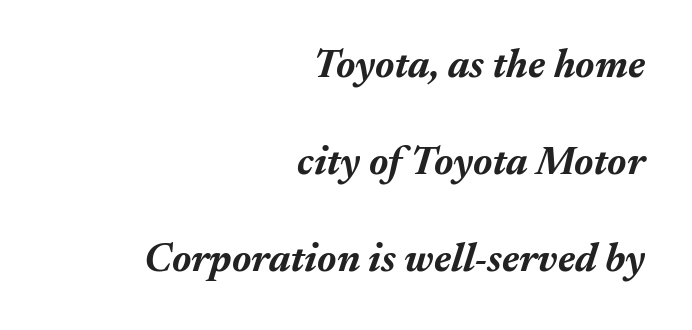
{"italic": "yes", "lean": "right", "slant_degrees": 17, "bold": "yes", "weight": "bold", "width": "normal", "stroke_contrast": "medium", "x_height": "medium", "monospaced": "no", "underline": "no", "align": "right", "line_spacing": "loose", "line_spacing_ratio": 2.43, "letter_spacing": "normal", "letter_spacing_em": 0.0, "glyph_px": 40}
